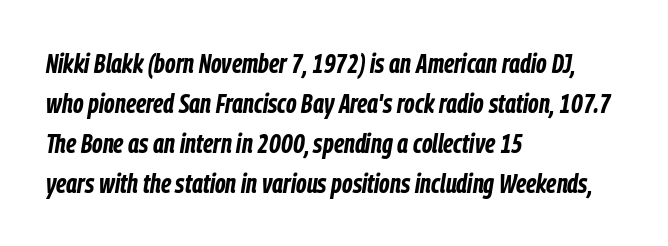
{"italic": "yes", "lean": "right", "slant_degrees": 9, "bold": "yes", "underline": "no", "align": "left", "line_spacing": "normal", "line_spacing_ratio": 1.48, "letter_spacing": "normal", "letter_spacing_em": 0.0, "glyph_px": 27}
